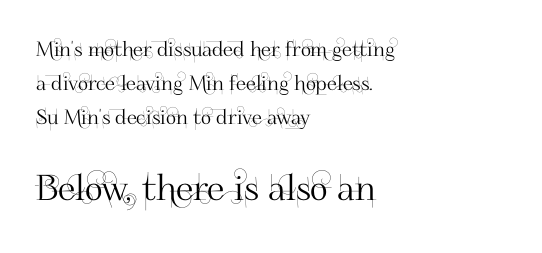
Note: smaller setting up top, larger setting below. The tracking reads as untouched default to a designer's eye. Has an underline been added? It has not. A roman cut, with each character standing at attention.
